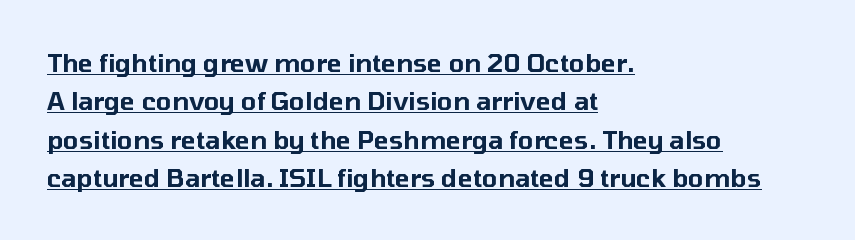
Q: Is the text italic (slanted)? A: No, it is upright.
Q: Is the text underlined? A: Yes.
Q: How is the paragraph aligned? A: Left-aligned.
Q: Is the spacing between letters normal or unusually wide? A: Normal.
Q: Is the spacing between lines tight, normal or loose? A: Normal.
